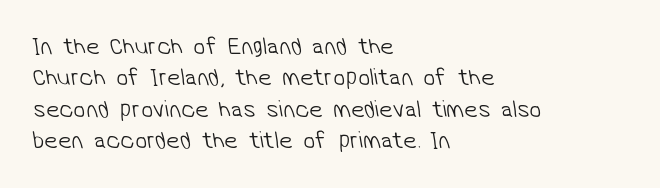
Q: Is the text bold? A: No.
Q: Is the text underlined? A: No.
Q: How is the paragraph aligned? A: Left-aligned.
Q: Is the spacing between letters normal or unusually wide? A: Normal.
Q: Is the spacing between lines tight, normal or loose? A: Normal.
